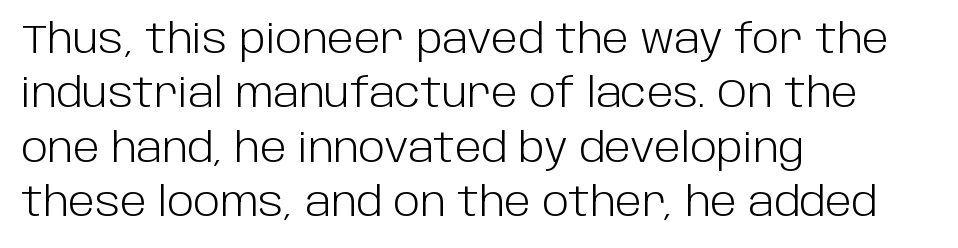
The image shows 40 px light sans-serif type, upright; set left-aligned, normal line spacing (1.36x), normal letter spacing, not underlined; low stroke contrast and a large x-height.
